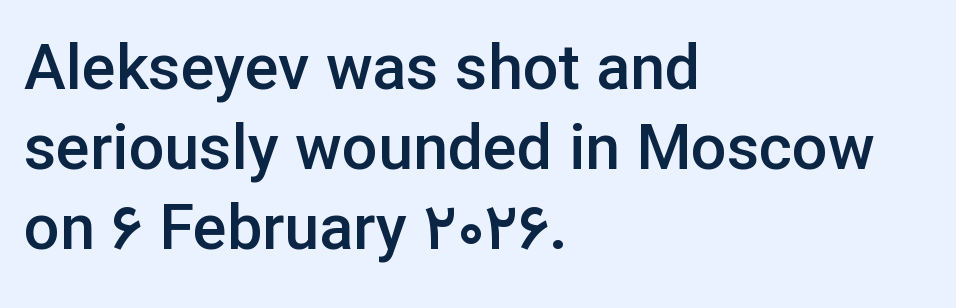
{"serif": "no", "italic": "no", "bold": "semi", "weight": "semibold", "width": "normal", "stroke_contrast": "low", "x_height": "medium", "monospaced": "no", "underline": "no", "align": "left", "line_spacing": "normal", "line_spacing_ratio": 1.27, "letter_spacing": "normal", "letter_spacing_em": 0.0, "glyph_px": 63}
